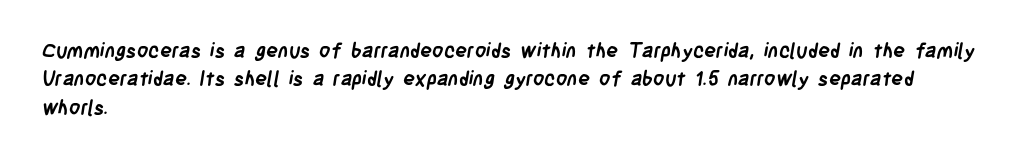
Q: Is the text bold? A: Yes.
Q: Is the text underlined? A: No.
Q: How is the paragraph aligned? A: Left-aligned.
Q: Is the spacing between letters normal or unusually wide? A: Normal.
Q: Is the spacing between lines tight, normal or loose? A: Normal.
